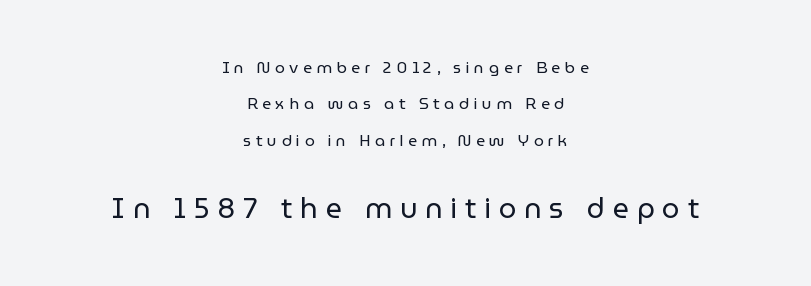
Q: Is the text bold? A: No.
Q: Is the text italic (slanted)? A: No, it is upright.
Q: Is the typeface a serif or a sans-serif typeface? A: Sans-serif.
Q: Is the text underlined? A: No.
Q: How is the paragraph aligned? A: Centered.
Q: Is the spacing between letters normal or unusually wide? A: Unusually wide.
Q: Is the spacing between lines tight, normal or loose? A: Loose.
Q: Which block of text is set in a larger size, the first (top) or the second (bottom)? A: The second (bottom) one.
Q: Width (condensed, normal, or wide)? A: Normal.
Q: Stroke contrast? A: Low.
Q: x-height? A: Medium.
Q: Monospaced? A: No.
